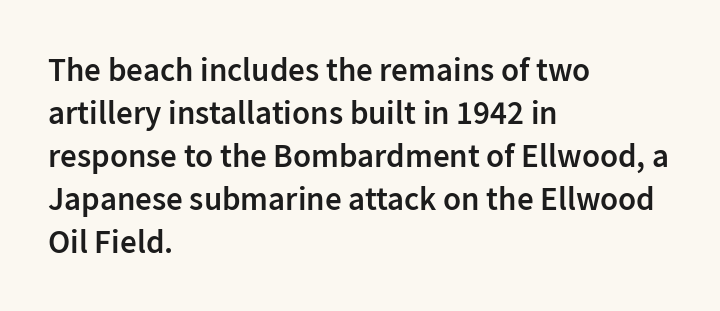
The letterforms sit shoulder to shoulder at normal distance. What weight is shown? A semibold, between regular and bold. Plain, unruled lines of type. The compositor pushed each line to the left boundary.
